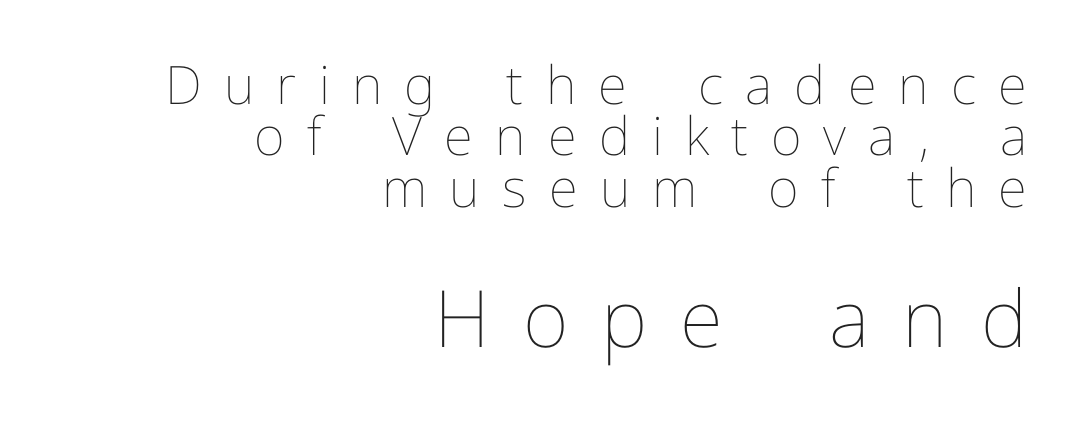
{"italic": "no", "bold": "no", "weight": "thin", "width": "normal", "stroke_contrast": "low", "x_height": "medium", "monospaced": "no", "underline": "no", "align": "right", "line_spacing": "tight", "line_spacing_ratio": 0.97, "letter_spacing": "wide", "letter_spacing_em": 0.42, "larger_block": "second", "size_ratio": 1.49, "glyph_px": 79}
